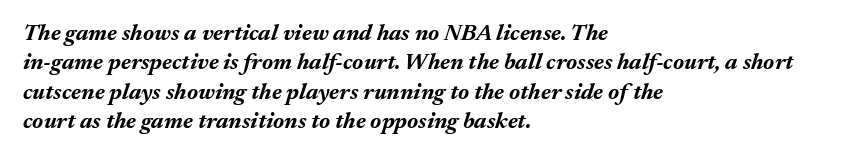
Q: Is the text bold? A: Yes.
Q: Is the text italic (slanted)? A: Yes, it leans right by about 17 degrees.
Q: Is the text underlined? A: No.
Q: How is the paragraph aligned? A: Left-aligned.
Q: Is the spacing between letters normal or unusually wide? A: Normal.
Q: Is the spacing between lines tight, normal or loose? A: Normal.
